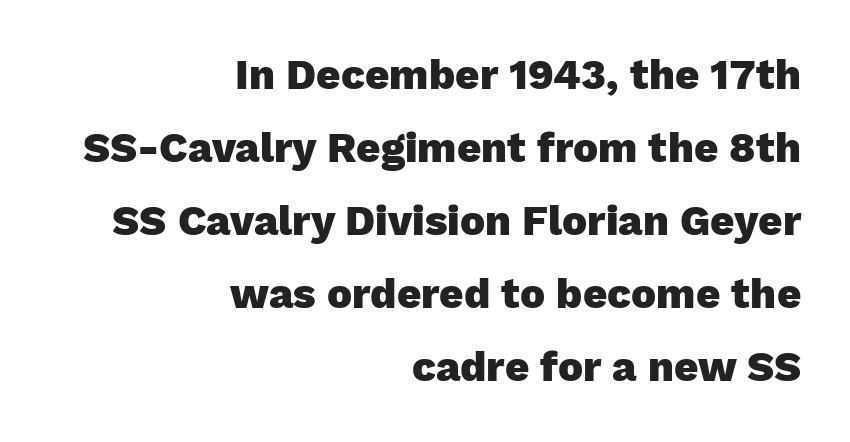
{"serif": "no", "italic": "no", "bold": "yes", "weight": "heavy", "width": "normal", "stroke_contrast": "low", "x_height": "medium", "monospaced": "no", "underline": "no", "align": "right", "line_spacing_ratio": 1.74, "letter_spacing": "normal", "letter_spacing_em": 0.0, "glyph_px": 42}
